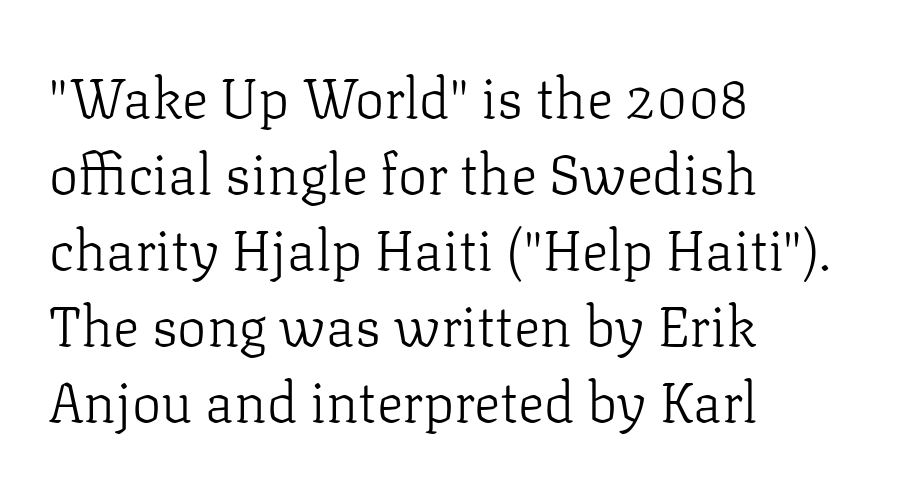
The image shows 55 px light serif type, upright; set left-aligned, normal line spacing (1.38x), normal letter spacing, not underlined; low stroke contrast and a medium x-height.
